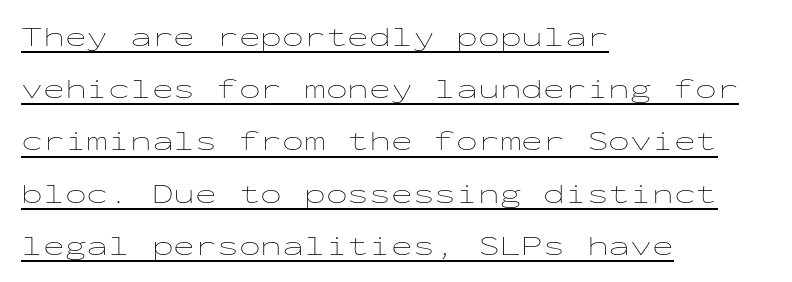
Q: Is the text bold? A: No.
Q: Is the text italic (slanted)? A: No, it is upright.
Q: Is the text underlined? A: Yes.
Q: How is the paragraph aligned? A: Left-aligned.
Q: Is the spacing between letters normal or unusually wide? A: Normal.
Q: Width (condensed, normal, or wide)? A: Wide.
Q: Stroke contrast? A: Low.
Q: x-height? A: Medium.
Q: Monospaced? A: Yes.
